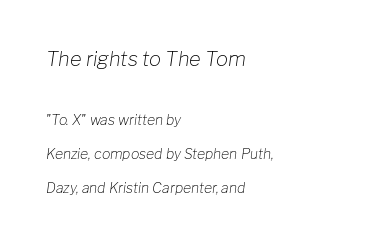
The image shows 20 px text type, italic (leaning right); set left-aligned, loose line spacing (2.44x), normal letter spacing, not underlined; the first (top) block is 1.43x larger.
